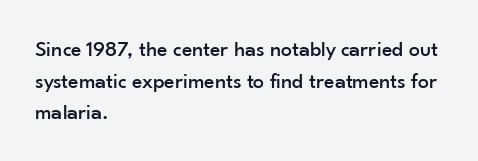
Ordinary non-slanted type is in use. Letter spacing: default. This sample is left-justified, so line endings fall wherever the words run out. Underline: absent. Successive baselines arrive at the customary interval.
